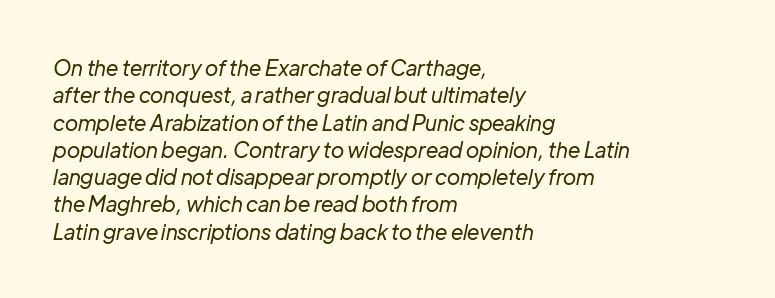
The image shows 21 px text type, italic (leaning right); set left-aligned, normal line spacing (1.3x), normal letter spacing, not underlined.
